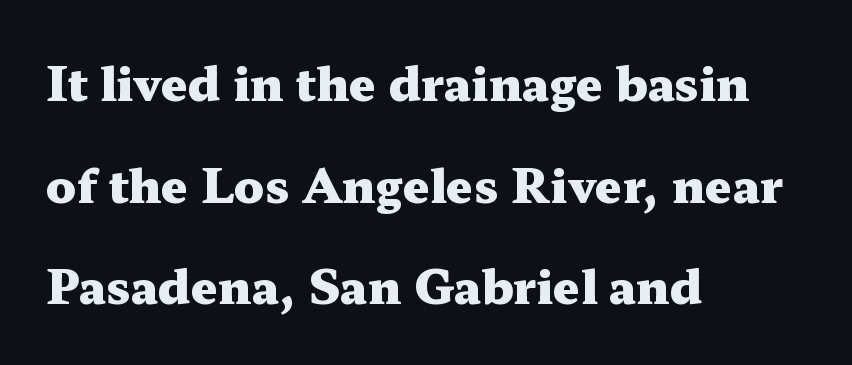
Q: Is the text bold? A: Yes.
Q: Is the text italic (slanted)? A: No, it is upright.
Q: Is the typeface a serif or a sans-serif typeface? A: Serif.
Q: Is the text underlined? A: No.
Q: How is the paragraph aligned? A: Left-aligned.
Q: Is the spacing between letters normal or unusually wide? A: Normal.
Q: Is the spacing between lines tight, normal or loose? A: Loose.
Q: Width (condensed, normal, or wide)? A: Wide.
Q: Stroke contrast? A: Medium.
Q: x-height? A: Medium.
Q: Monospaced? A: No.
